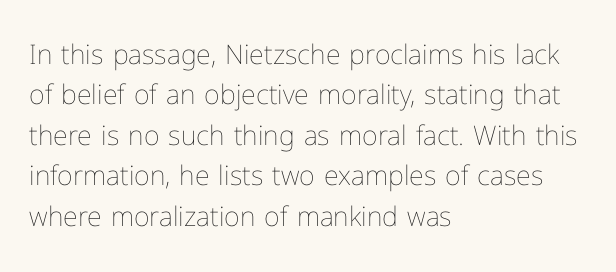
The passage shown stacks its lines at a standard gap. Students, note that the glyphs here touch the page at normal intervals. This reads as an unemphasized weight, regular at the heaviest. Typeset ragged right — the left edge is the straight one. No italicization has been applied; the sample stays upright.
